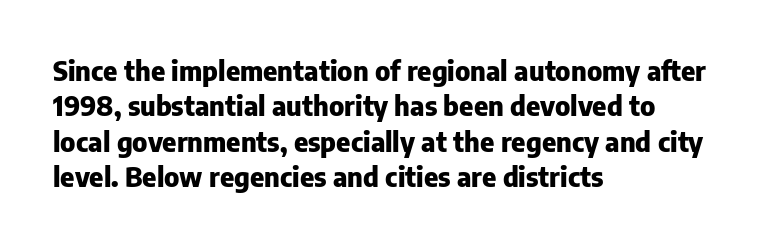
{"italic": "no", "bold": "yes", "underline": "no", "align": "left", "line_spacing": "normal", "line_spacing_ratio": 1.31, "letter_spacing": "normal", "letter_spacing_em": 0.0, "glyph_px": 27}
